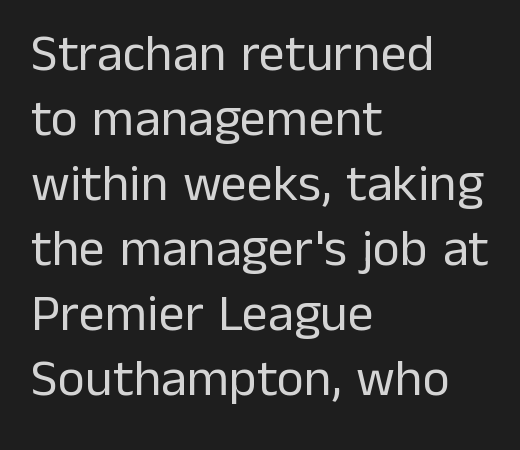
A typesetter would label this face a sans. The passage shown is typed in a proportional face where columns would drift. Is the type heavy? It reads as light-to-regular instead. The block of text has a typical density, with ordinary space between rows. Reading down the block, your eye returns to a fixed left position each line.
